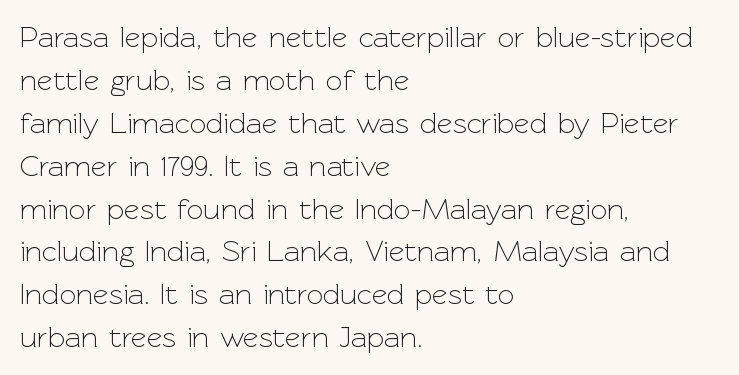
The image shows 30 px light sans-serif type, upright; set left-aligned, normal line spacing (1.43x), normal letter spacing, not underlined; a medium x-height.
